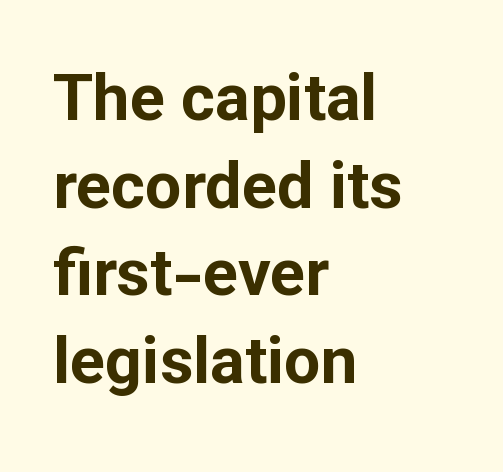
The rendering uses a moderate line-height, typical for paragraphs. Descender tails drop into unmarked territory. Posture: straight, roman, zero tilt. The rendering uses a bold face; every stroke is thick and dark. Casual observation: everything's shoved over to the left. Look at the tracking — it's just the regular setting, nothing added.
